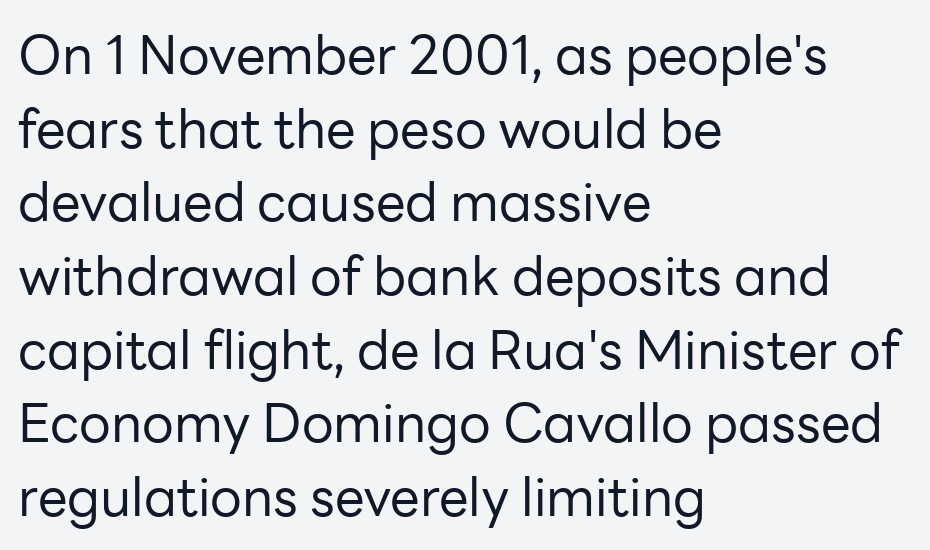
{"serif": "no", "italic": "no", "bold": "no", "weight": "regular", "width": "normal", "stroke_contrast": "low", "x_height": "medium", "monospaced": "no", "underline": "no", "align": "left", "line_spacing": "normal", "line_spacing_ratio": 1.39, "letter_spacing": "normal", "letter_spacing_em": 0.0, "glyph_px": 53}
